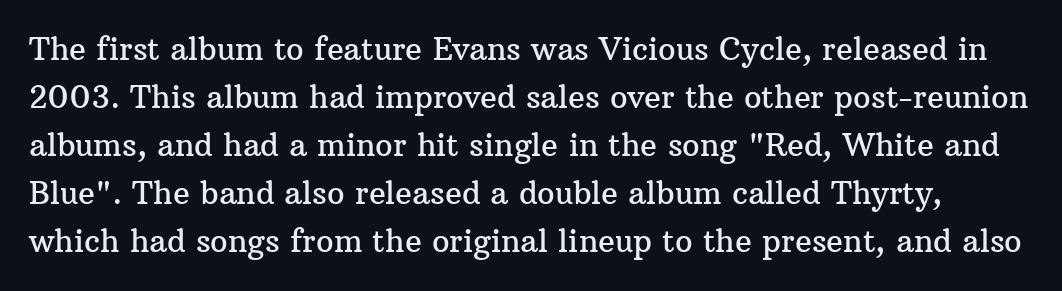
The image shows 31 px serif type, upright; set normal line spacing (1.55x), normal letter spacing, not underlined; medium stroke contrast and a medium x-height.
